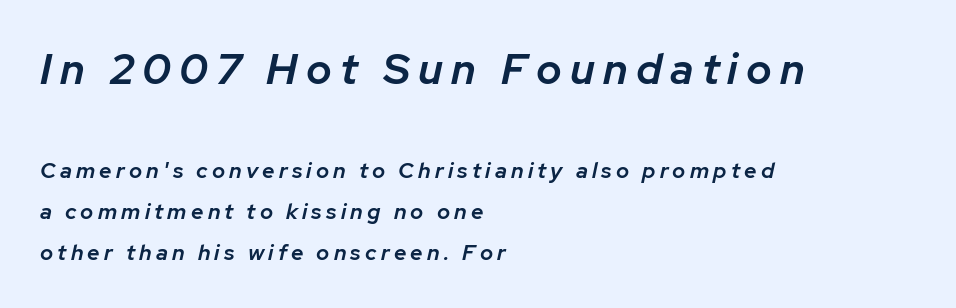
Q: Is the text bold? A: Semi-bold.
Q: Is the text italic (slanted)? A: Yes, it leans right by about 12 degrees.
Q: Is the text underlined? A: No.
Q: How is the paragraph aligned? A: Left-aligned.
Q: Which block of text is set in a larger size, the first (top) or the second (bottom)? A: The first (top) one.
Q: Width (condensed, normal, or wide)? A: Normal.
Q: Stroke contrast? A: Low.
Q: x-height? A: Medium.
Q: Monospaced? A: No.
